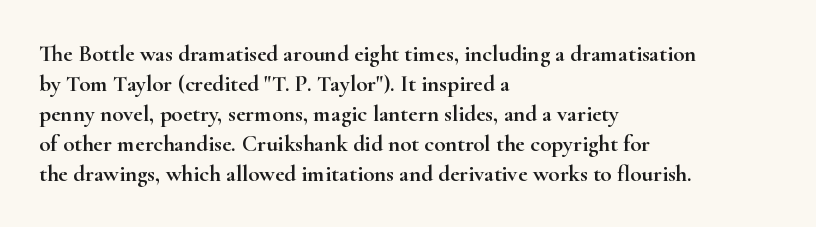
{"italic": "no", "underline": "no", "align": "left", "line_spacing": "normal", "line_spacing_ratio": 1.3, "letter_spacing": "normal", "letter_spacing_em": 0.0, "glyph_px": 23}
